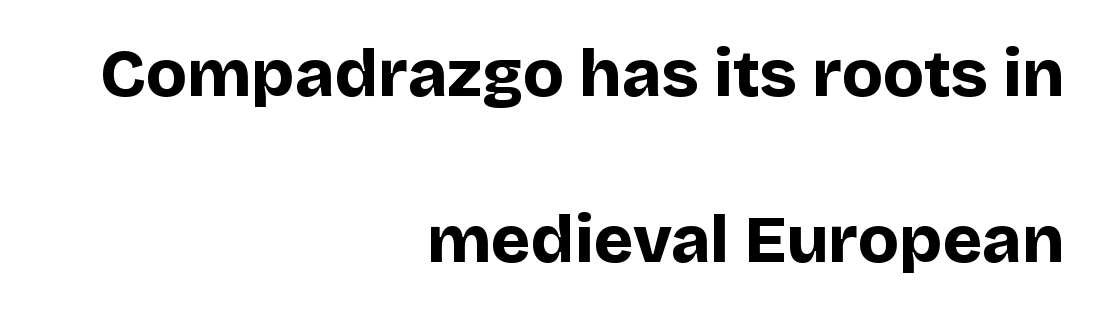
Q: Is the text bold? A: Yes.
Q: Is the text italic (slanted)? A: No, it is upright.
Q: Is the typeface a serif or a sans-serif typeface? A: Sans-serif.
Q: Is the text underlined? A: No.
Q: How is the paragraph aligned? A: Right-aligned.
Q: Is the spacing between letters normal or unusually wide? A: Normal.
Q: Is the spacing between lines tight, normal or loose? A: Loose.
Q: Width (condensed, normal, or wide)? A: Normal.
Q: Stroke contrast? A: Low.
Q: x-height? A: Large.
Q: Monospaced? A: No.
